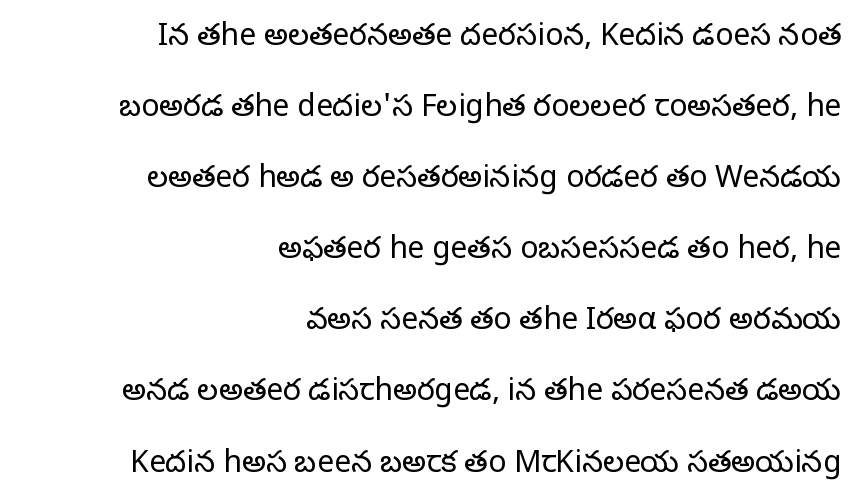
The image shows 30 px regular-weight serif type, upright; set right-aligned, loose line spacing (2.37x), normal letter spacing, not underlined; low stroke contrast and a large x-height.
